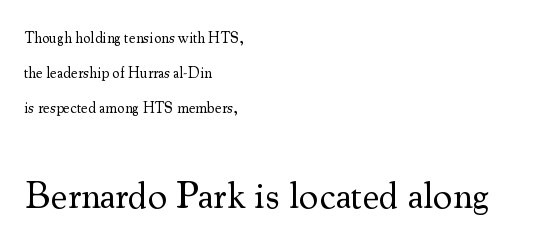
The image shows 38 px regular-weight serif type, upright; set left-aligned, loose line spacing (2.35x), normal letter spacing, not underlined; the second (bottom) block is 2.53x larger; medium stroke contrast and a small x-height.
